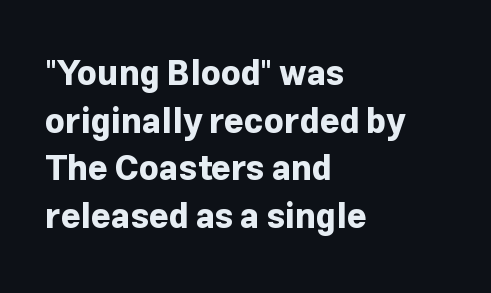
Q: Is the text bold? A: Yes.
Q: Is the text italic (slanted)? A: No, it is upright.
Q: Is the typeface a serif or a sans-serif typeface? A: Sans-serif.
Q: Is the text underlined? A: No.
Q: How is the paragraph aligned? A: Left-aligned.
Q: Is the spacing between letters normal or unusually wide? A: Normal.
Q: Is the spacing between lines tight, normal or loose? A: Normal.
Q: Width (condensed, normal, or wide)? A: Normal.
Q: Stroke contrast? A: Low.
Q: x-height? A: Medium.
Q: Monospaced? A: No.
